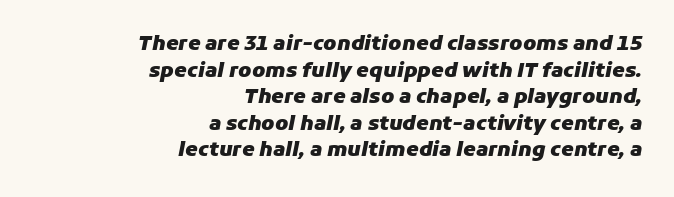
Q: Is the text bold? A: Yes.
Q: Is the text italic (slanted)? A: Yes, it leans right by about 11 degrees.
Q: Is the text underlined? A: No.
Q: How is the paragraph aligned? A: Right-aligned.
Q: Is the spacing between letters normal or unusually wide? A: Normal.
Q: Is the spacing between lines tight, normal or loose? A: Normal.
